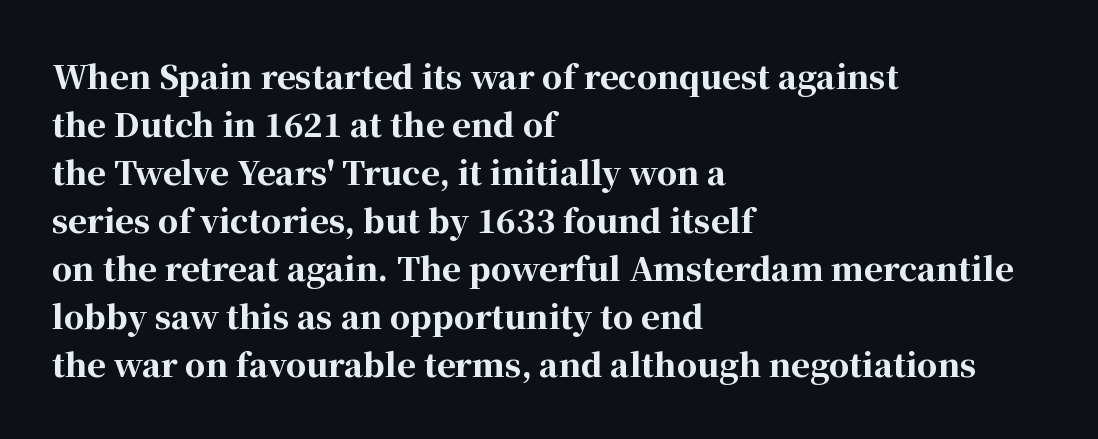
{"serif": "yes", "italic": "no", "bold": "yes", "weight": "bold", "width": "normal", "stroke_contrast": "high", "x_height": "medium", "monospaced": "no", "underline": "no", "align": "left", "line_spacing": "normal", "line_spacing_ratio": 1.5, "letter_spacing": "normal", "letter_spacing_em": 0.0, "glyph_px": 32}
